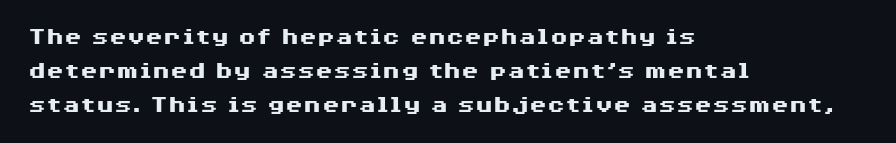
Q: Is the text bold? A: Yes.
Q: Is the text italic (slanted)? A: No, it is upright.
Q: Is the text underlined? A: No.
Q: How is the paragraph aligned? A: Left-aligned.
Q: Is the spacing between letters normal or unusually wide? A: Normal.
Q: Is the spacing between lines tight, normal or loose? A: Normal.
